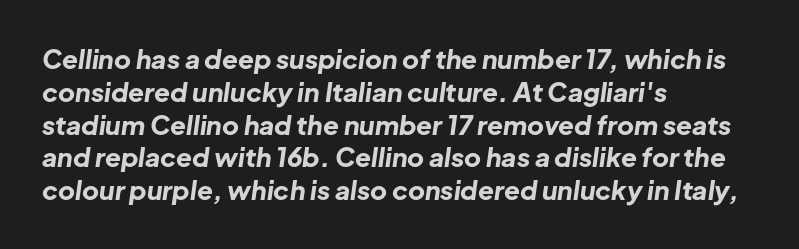
The image shows 26 px bold type, italic (leaning right); set left-aligned, normal line spacing (1.26x), normal letter spacing, not underlined.
